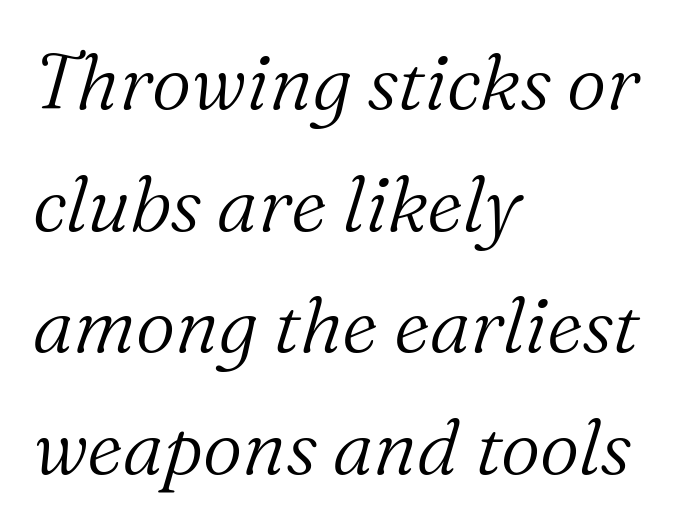
The image shows 77 px light serif type, italic (leaning right); set left-aligned, normal line spacing (1.58x), normal letter spacing, not underlined; medium stroke contrast and a medium x-height.
